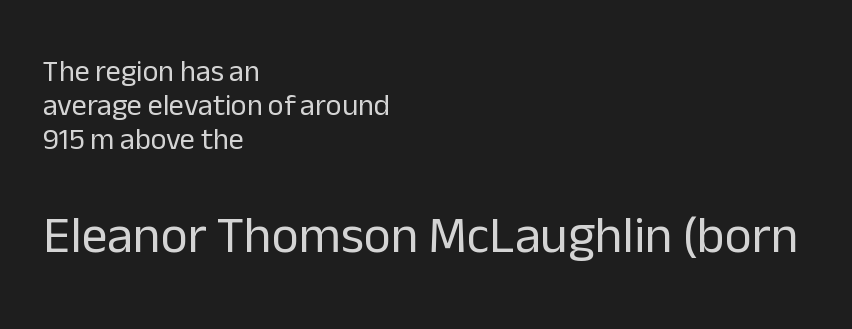
Q: Is the text bold? A: No.
Q: Is the text italic (slanted)? A: No, it is upright.
Q: Is the typeface a serif or a sans-serif typeface? A: Sans-serif.
Q: Is the text underlined? A: No.
Q: How is the paragraph aligned? A: Left-aligned.
Q: Is the spacing between letters normal or unusually wide? A: Normal.
Q: Is the spacing between lines tight, normal or loose? A: Tight.
Q: Which block of text is set in a larger size, the first (top) or the second (bottom)? A: The second (bottom) one.
Q: Width (condensed, normal, or wide)? A: Normal.
Q: Stroke contrast? A: Low.
Q: x-height? A: Medium.
Q: Monospaced? A: No.
